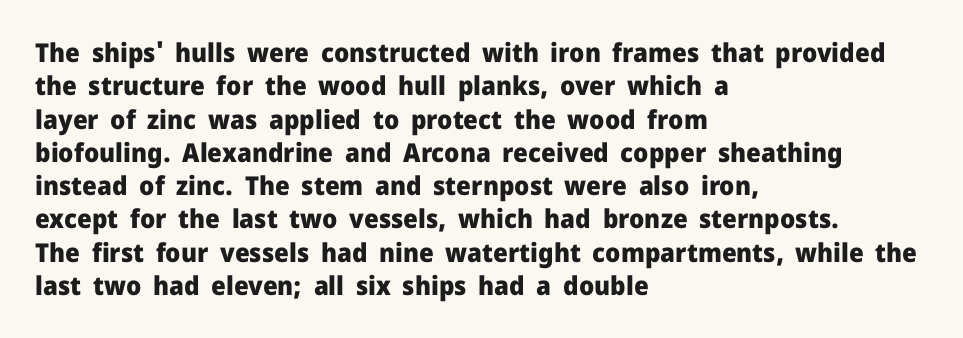
{"italic": "no", "bold": "yes", "underline": "no", "align": "left", "line_spacing": "normal", "line_spacing_ratio": 1.28, "letter_spacing": "normal", "letter_spacing_em": 0.0, "glyph_px": 26}
